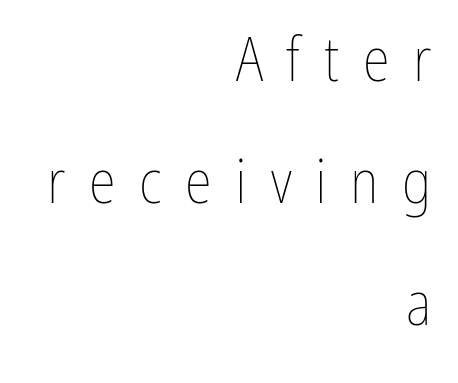
Q: Is the text bold? A: No.
Q: Is the text italic (slanted)? A: No, it is upright.
Q: Is the text underlined? A: No.
Q: How is the paragraph aligned? A: Right-aligned.
Q: Is the spacing between letters normal or unusually wide? A: Unusually wide.
Q: Is the spacing between lines tight, normal or loose? A: Loose.
Q: Width (condensed, normal, or wide)? A: Condensed.
Q: Stroke contrast? A: Low.
Q: x-height? A: Medium.
Q: Monospaced? A: No.
